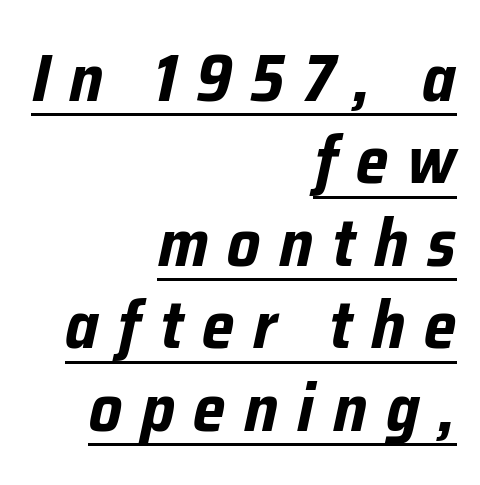
Compared with a flush-left layout, this one pins lines to the opposite, right side. Notice how thick the strokes are: this is what a full bold looks like. Designer's note — italics engaged. Do the characters align in a grid? No, the font is proportional. A baseline rule has been typeset under these characters. Each word looks stretched out because of the extra space between its letters.
